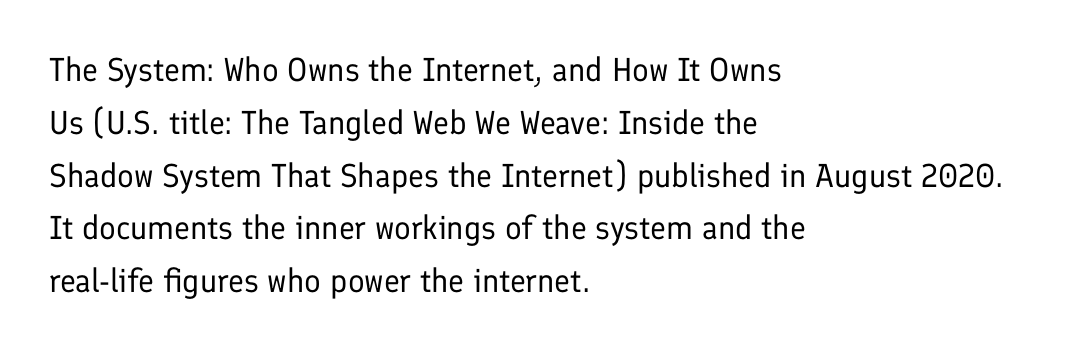
{"serif": "no", "italic": "no", "bold": "no", "weight": "regular", "width": "normal", "stroke_contrast": "low", "x_height": "medium", "monospaced": "no", "underline": "no", "align": "left", "line_spacing": "normal", "line_spacing_ratio": 1.6, "letter_spacing": "normal", "letter_spacing_em": 0.0, "glyph_px": 33}
